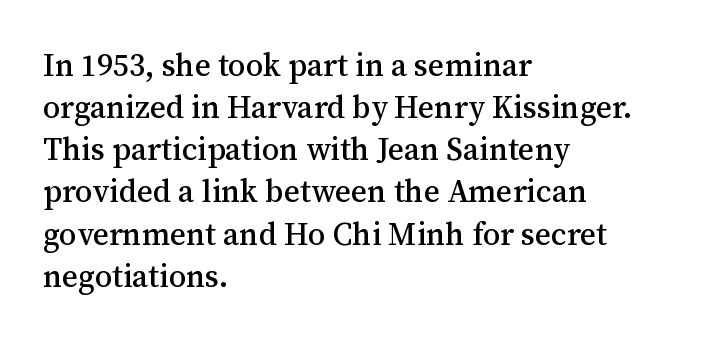
{"serif": "yes", "italic": "no", "width": "normal", "stroke_contrast": "medium", "x_height": "medium", "monospaced": "no", "underline": "no", "align": "left", "line_spacing": "normal", "line_spacing_ratio": 1.36, "letter_spacing": "normal", "letter_spacing_em": 0.0, "glyph_px": 31}
